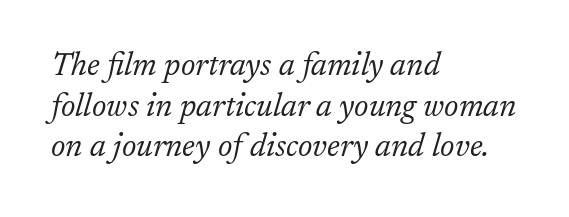
The image shows 32 px light serif type, italic (leaning right); set left-aligned, normal line spacing (1.27x), normal letter spacing, not underlined; low stroke contrast and a medium x-height.
